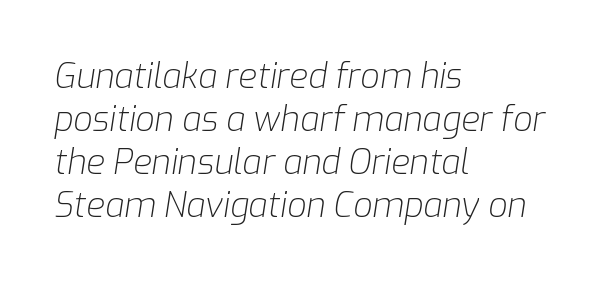
The image shows 34 px light type, italic (leaning right); set left-aligned, normal line spacing (1.26x), normal letter spacing, not underlined; low stroke contrast and a medium x-height.
